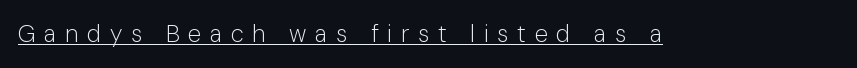
{"italic": "no", "bold": "no", "underline": "yes", "letter_spacing": "wide", "letter_spacing_em": 0.36, "glyph_px": 24}
